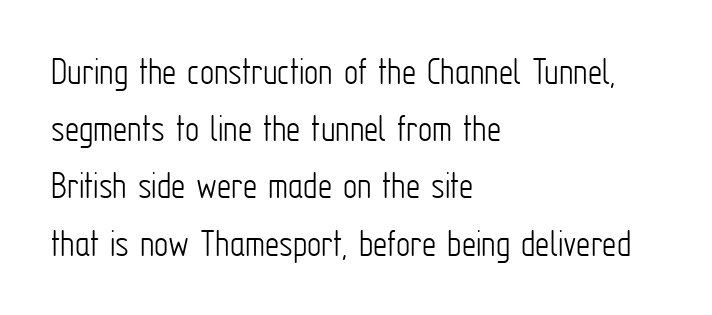
{"serif": "no", "italic": "no", "bold": "no", "weight": "light", "width": "condensed", "stroke_contrast": "low", "x_height": "medium", "monospaced": "no", "underline": "no", "align": "left", "line_spacing": "normal", "line_spacing_ratio": 1.43, "letter_spacing": "normal", "letter_spacing_em": 0.0, "glyph_px": 40}
